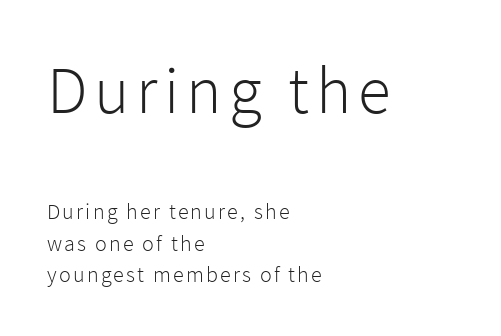
The image shows 67 px light sans-serif type, upright; set left-aligned, normal line spacing (1.44x), not underlined; the first (top) block is 3.05x larger; low stroke contrast and a medium x-height.
